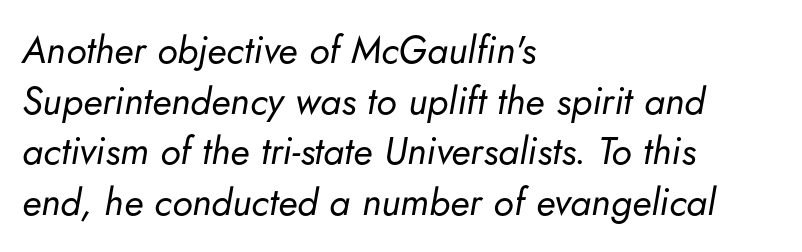
The image shows 38 px regular-weight type, italic (leaning right); set left-aligned, normal line spacing (1.33x), normal letter spacing, not underlined; low stroke contrast and a small x-height.
